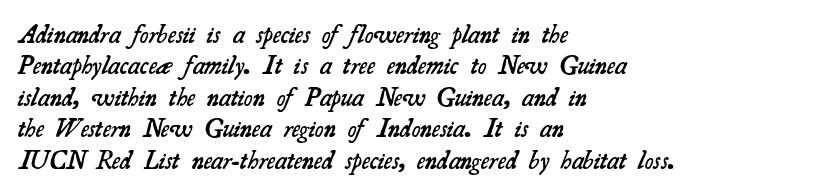
A fair bit of extra ink — the face is semibold, not bold. In CSS terms this would be text-align: left. Letter spacing: default. Honestly, there is no underline to notice here at all.
